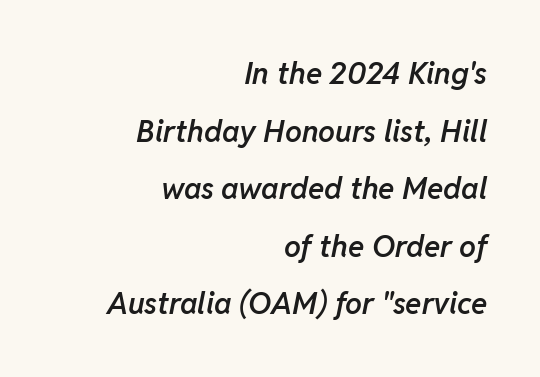
The image shows 30 px semibold type, italic (leaning right); set right-aligned, loose line spacing (1.92x), normal letter spacing, not underlined; low stroke contrast and a medium x-height.
